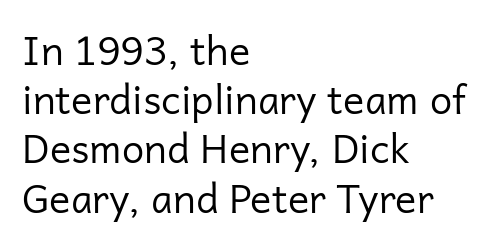
Q: Is the text bold? A: No.
Q: Is the text italic (slanted)? A: No, it is upright.
Q: Is the typeface a serif or a sans-serif typeface? A: Sans-serif.
Q: Is the text underlined? A: No.
Q: How is the paragraph aligned? A: Left-aligned.
Q: Is the spacing between letters normal or unusually wide? A: Normal.
Q: Width (condensed, normal, or wide)? A: Normal.
Q: Stroke contrast? A: Low.
Q: x-height? A: Medium.
Q: Monospaced? A: No.
